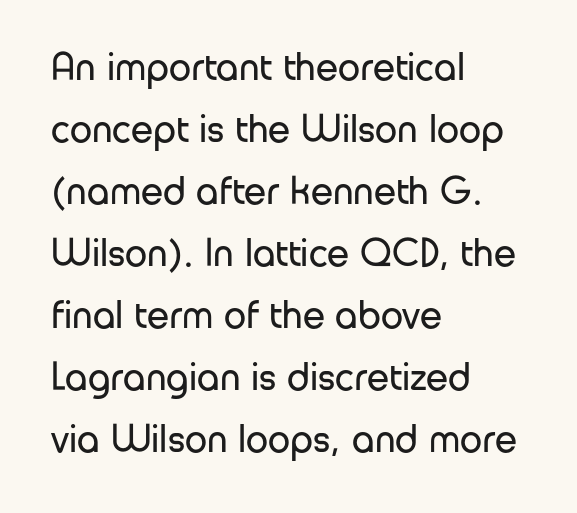
{"serif": "no", "italic": "no", "bold": "no", "weight": "regular", "width": "normal", "stroke_contrast": "low", "x_height": "medium", "monospaced": "no", "underline": "no", "align": "left", "line_spacing": "normal", "line_spacing_ratio": 1.55, "letter_spacing": "normal", "letter_spacing_em": 0.0, "glyph_px": 40}
